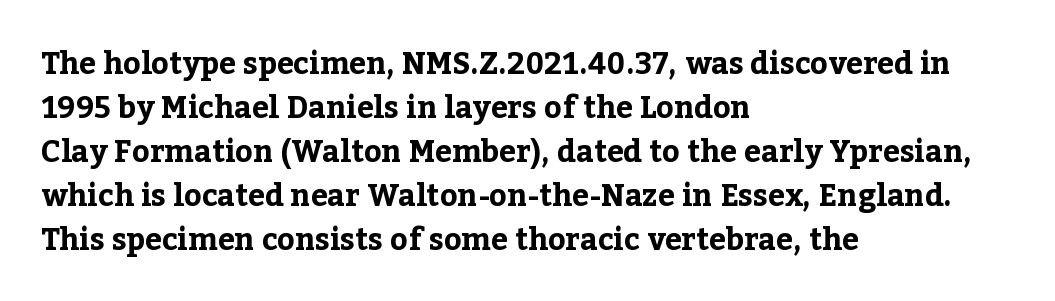
Caption: multi-line text, flush left, ragged right. The font's upright variant was chosen for this text. Does the leading feel generous? No, just average. Caption: bold face, heavy strokes. The face used here is proportionally spaced, like ordinary book or web type. Font category for this specimen: serif.
